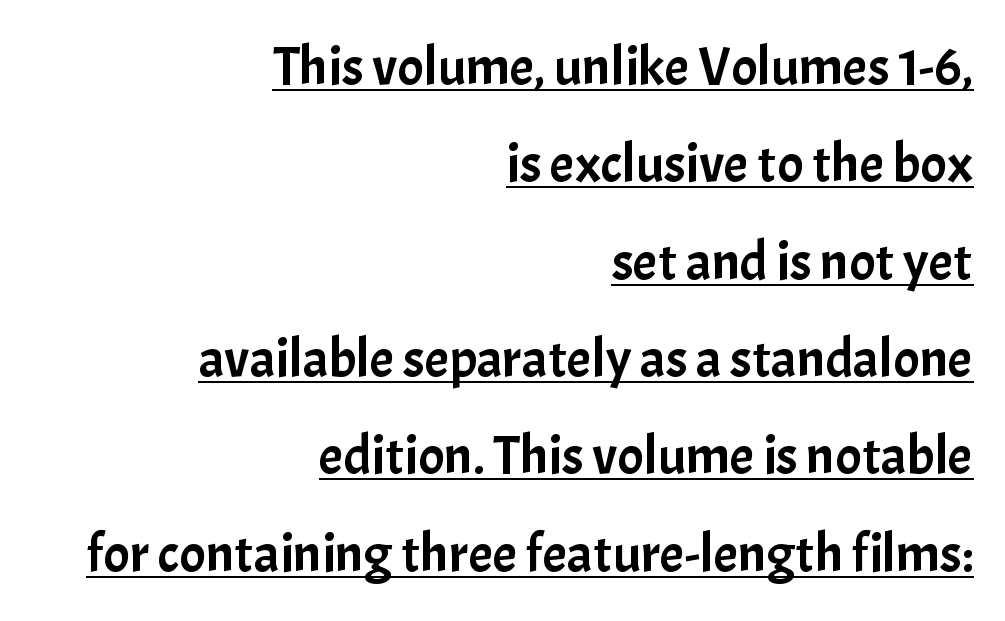
{"serif": "no", "italic": "no", "width": "normal", "stroke_contrast": "low", "x_height": "medium", "monospaced": "no", "underline": "yes", "align": "right", "line_spacing_ratio": 1.77, "letter_spacing": "normal", "letter_spacing_em": 0.0, "glyph_px": 55}
